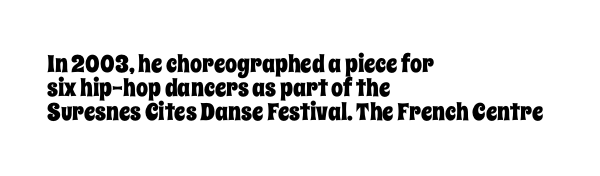
The specimen omits any rule beneath the text block's lines. Unlike italic type, these characters show no tilt at all. Students, observe: this is what under-led, compact text looks like. The tracking reads as untouched default to a designer's eye. Does the copy run flush right? No — it runs flush left.
